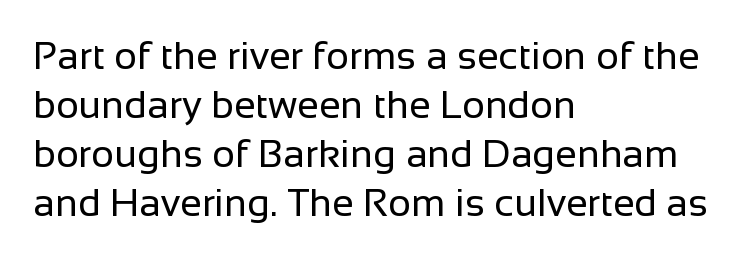
{"serif": "no", "italic": "no", "bold": "no", "weight": "regular", "width": "normal", "stroke_contrast": "low", "x_height": "medium", "monospaced": "no", "underline": "no", "align": "left", "line_spacing": "normal", "line_spacing_ratio": 1.26, "letter_spacing": "normal", "letter_spacing_em": 0.0, "glyph_px": 39}
